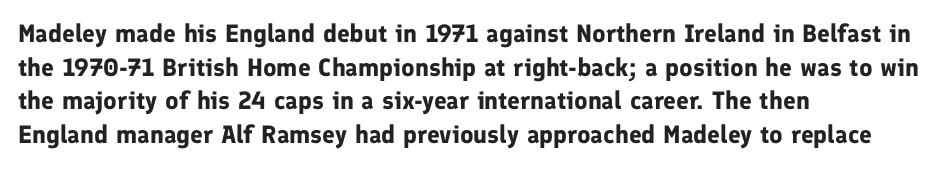
{"italic": "no", "bold": "yes", "underline": "no", "align": "left", "line_spacing": "normal", "line_spacing_ratio": 1.35, "letter_spacing": "normal", "letter_spacing_em": 0.0, "glyph_px": 25}
